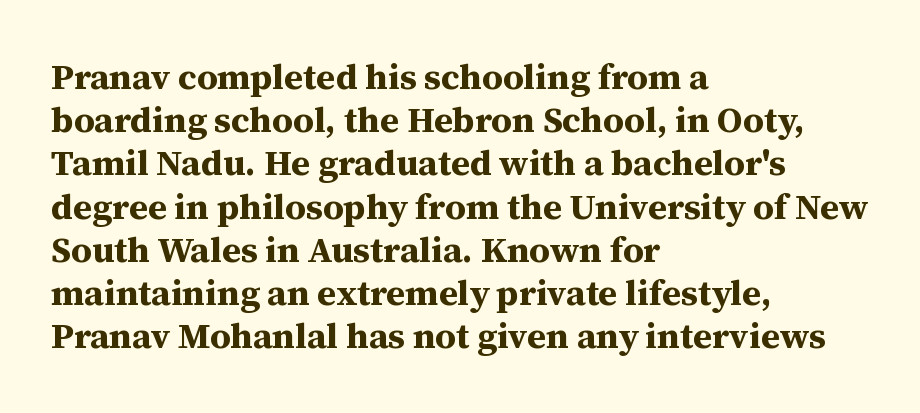
You'd pick this weight for a headline — it's a proper bold. Observe the serifs anchoring each vertical stroke in this sample. This is the regular roman posture of the typeface. The face used here is proportionally spaced, like ordinary book or web type. The lines in this sample share a left origin and differ only in where they stop. There is no visible air inserted between adjacent glyphs.
